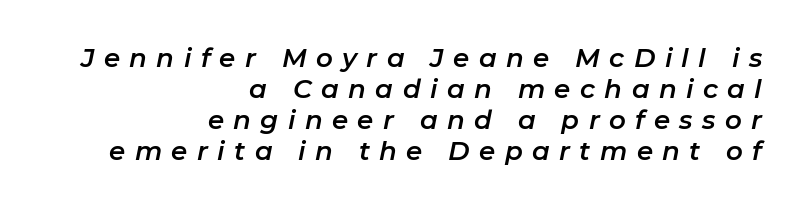
Visually the block forms a straight wall on the right and a jagged coastline on the left. Bare-footed words on every line. The face used here has a pronounced slope to its letters. Display-style spreading of the glyphs; the letterfit is very open.
